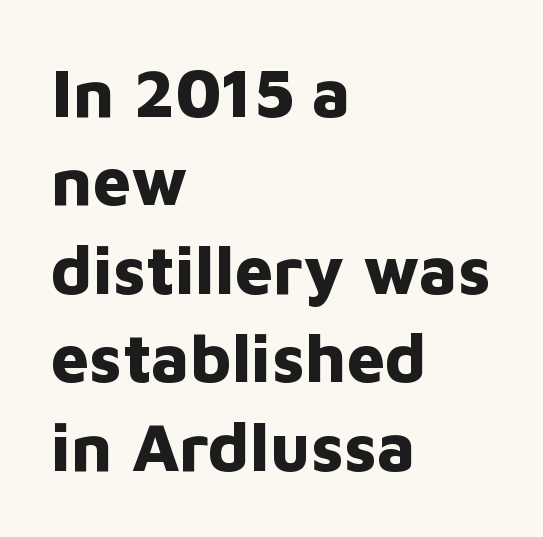
The image shows 68 px bold sans-serif type, upright; set left-aligned, normal line spacing (1.3x), normal letter spacing, not underlined; low stroke contrast and a medium x-height.
